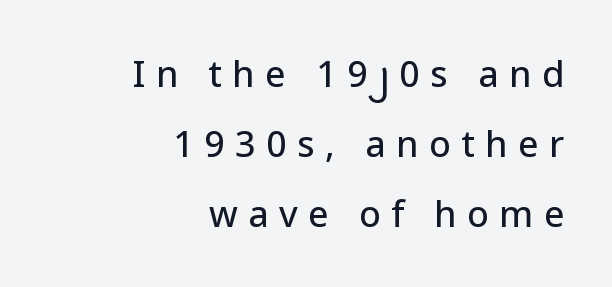
Regarding leading, the lines here are spaced well apart. How are the letters spaced? Widely, with obvious added tracking. A typesetter would mark this as roman, not italic. All the whitespace from short lines collects on the left. Letters rest on an invisible, unmarked baseline. Letterform terminals end flat and unadorned throughout the passage.
